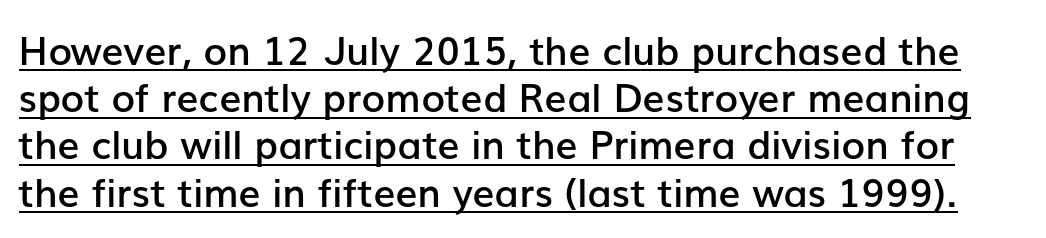
{"serif": "no", "italic": "no", "bold": "semi", "weight": "semibold", "width": "normal", "stroke_contrast": "low", "x_height": "medium", "monospaced": "no", "underline": "yes", "line_spacing_ratio": 1.21, "letter_spacing": "normal", "letter_spacing_em": 0.0, "glyph_px": 39}
